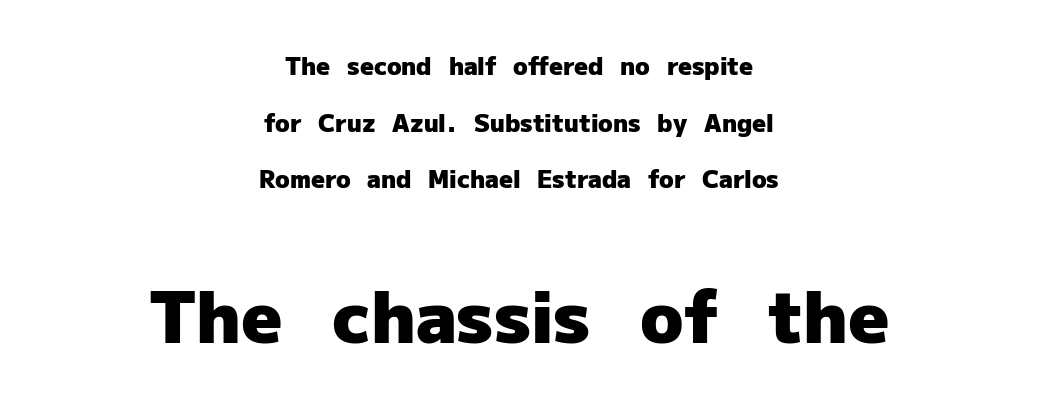
{"serif": "no", "italic": "no", "bold": "yes", "weight": "heavy", "width": "normal", "stroke_contrast": "low", "x_height": "medium", "monospaced": "no", "underline": "no", "align": "center", "line_spacing": "loose", "line_spacing_ratio": 2.36, "letter_spacing": "normal", "letter_spacing_em": 0.0, "larger_block": "second", "size_ratio": 2.96, "glyph_px": 71}
